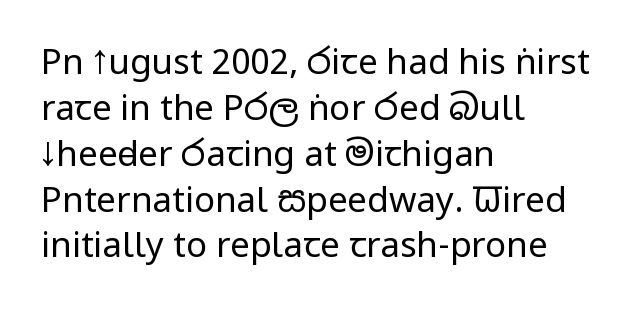
Q: Is the text bold? A: No.
Q: Is the text italic (slanted)? A: No, it is upright.
Q: Is the typeface a serif or a sans-serif typeface? A: Sans-serif.
Q: Is the text underlined? A: No.
Q: How is the paragraph aligned? A: Left-aligned.
Q: Is the spacing between letters normal or unusually wide? A: Normal.
Q: Is the spacing between lines tight, normal or loose? A: Normal.
Q: Width (condensed, normal, or wide)? A: Condensed.
Q: Stroke contrast? A: Low.
Q: x-height? A: Large.
Q: Monospaced? A: No.
